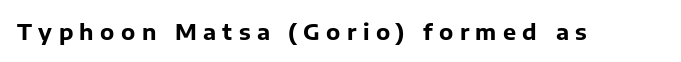
The image shows 22 px bold type, upright; set unusually wide letter spacing (+0.29 em), not underlined.
